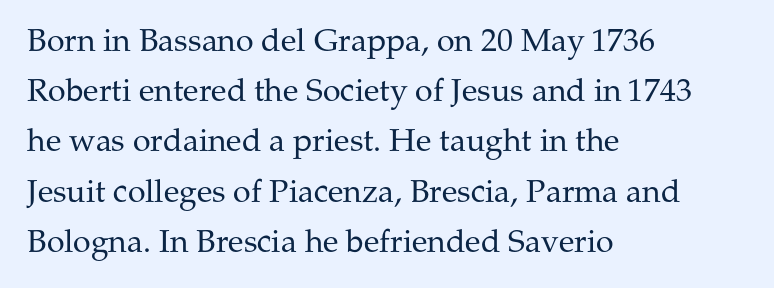
The image shows 32 px regular-weight serif type, upright; set left-aligned, normal line spacing (1.57x), normal letter spacing, not underlined; medium stroke contrast and a medium x-height.
